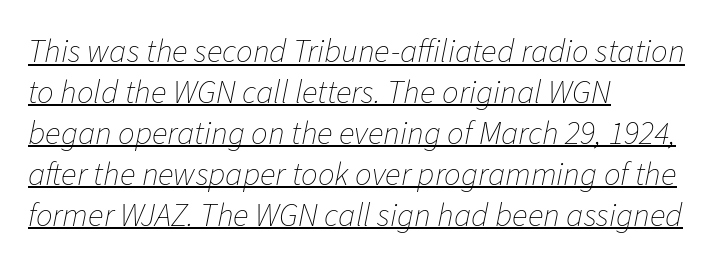
The image shows 33 px thin type, italic (leaning right); set left-aligned, line spacing 1.24x, normal letter spacing, underlined; low stroke contrast and a medium x-height.
